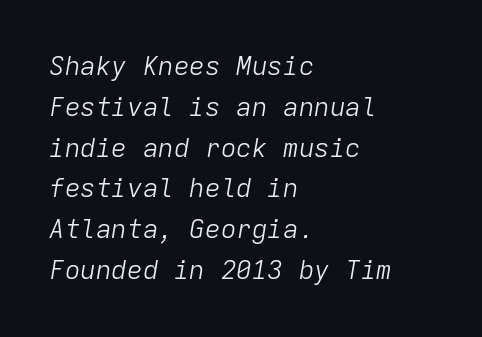
Heft: none added — not bold. It's the slanting kind of type. Decoration check: the copy has no underline. There is no visible air inserted between adjacent glyphs. Summary of vertical rhythm: regular, with standard interline spacing.
